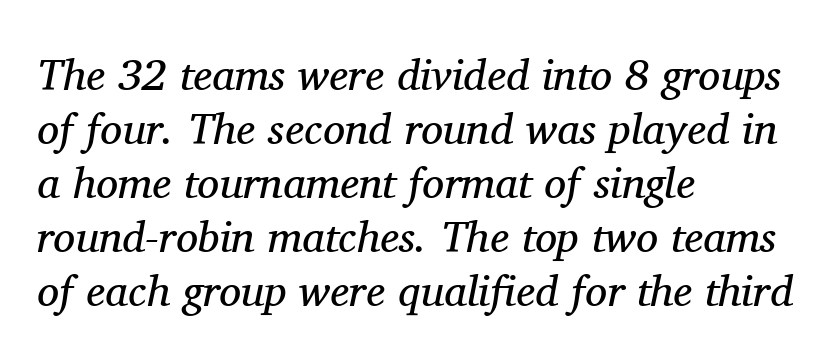
The characters are drawn with everyday or finer stroke widths. The font's italic variant was chosen for this text. A classic flush-left, rag-right setting is used for this passage. No extra tracking has been applied to these lines.
